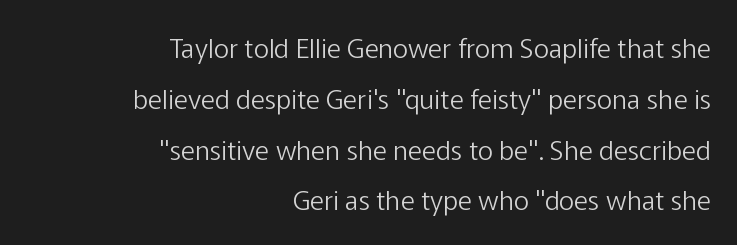
{"italic": "no", "bold": "no", "underline": "no", "align": "right", "line_spacing_ratio": 1.88, "letter_spacing": "normal", "letter_spacing_em": 0.0, "glyph_px": 27}
